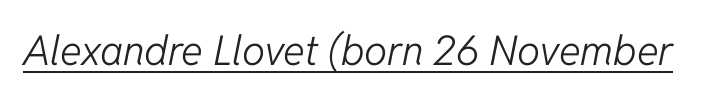
The image shows 41 px light type, italic (leaning right); set normal letter spacing, underlined; low stroke contrast and a medium x-height.
